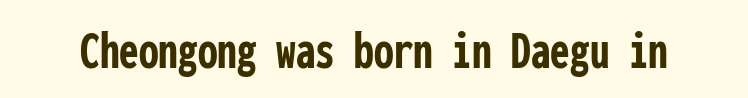
Unlike a traditional serif, this face leaves its strokes unadorned. Any mark beneath the type? The region is blank. These lines keep a tight, regular rhythm from letter to letter. Each letter, wide or thin by design, is forced into the same width here.
